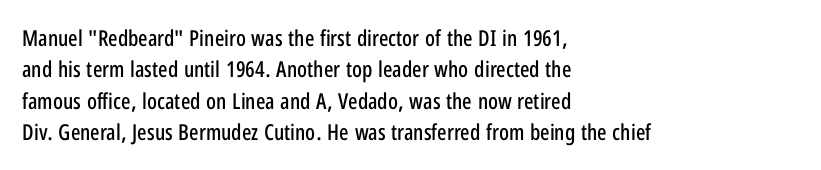
Q: Is the text italic (slanted)? A: No, it is upright.
Q: Is the text underlined? A: No.
Q: How is the paragraph aligned? A: Left-aligned.
Q: Is the spacing between letters normal or unusually wide? A: Normal.
Q: Is the spacing between lines tight, normal or loose? A: Normal.
